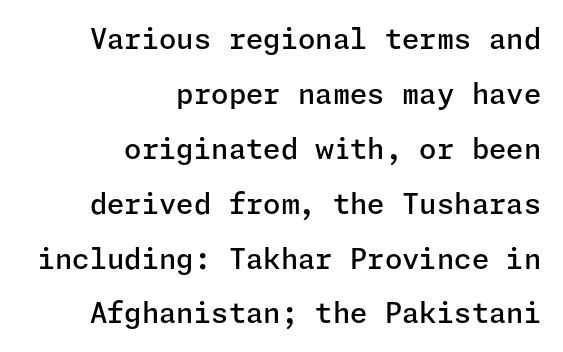
{"serif": "no", "italic": "no", "bold": "semi", "weight": "semibold", "width": "normal", "stroke_contrast": "low", "x_height": "medium", "underline": "no", "align": "right", "line_spacing": "loose", "line_spacing_ratio": 1.96, "letter_spacing": "normal", "letter_spacing_em": 0.0, "glyph_px": 28}
